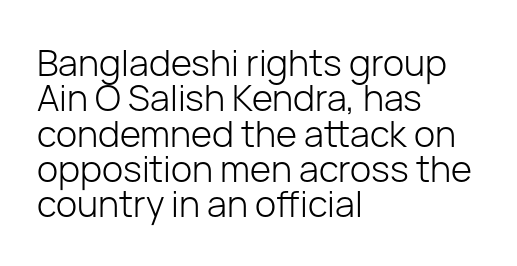
Q: Is the text bold? A: No.
Q: Is the text italic (slanted)? A: No, it is upright.
Q: Is the typeface a serif or a sans-serif typeface? A: Sans-serif.
Q: Is the text underlined? A: No.
Q: How is the paragraph aligned? A: Left-aligned.
Q: Is the spacing between letters normal or unusually wide? A: Normal.
Q: Is the spacing between lines tight, normal or loose? A: Tight.
Q: Width (condensed, normal, or wide)? A: Normal.
Q: Stroke contrast? A: Low.
Q: x-height? A: Medium.
Q: Monospaced? A: No.
